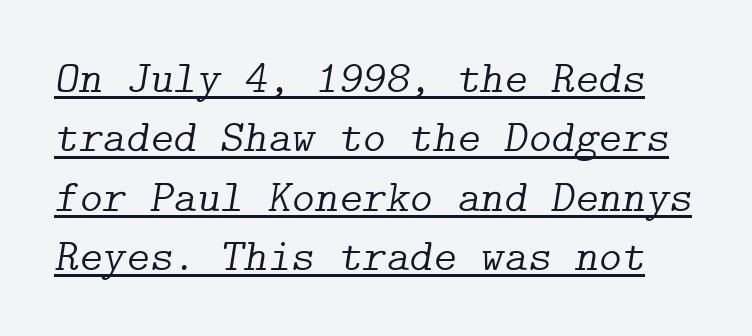
Between one letter and the next there's only the usual sliver of space. Stroke thickness stays within the range of a standard reading face or lighter. Does the lettering tilt? It does — this is italic. The passage shown is underscored from start to finish.
